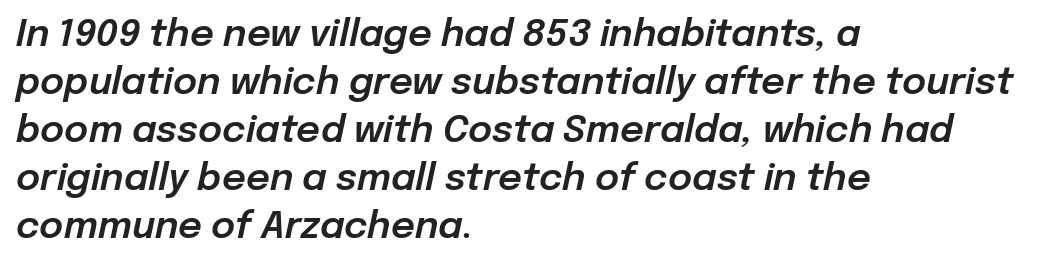
Proportional: the letters do not fall into vertical columns. The gaps between neighbouring characters are ordinary and unremarkable. The foot of each line stays bare and open. It's the slanting kind of type. Horizontal alignment here is leftward, the default for most running prose.
